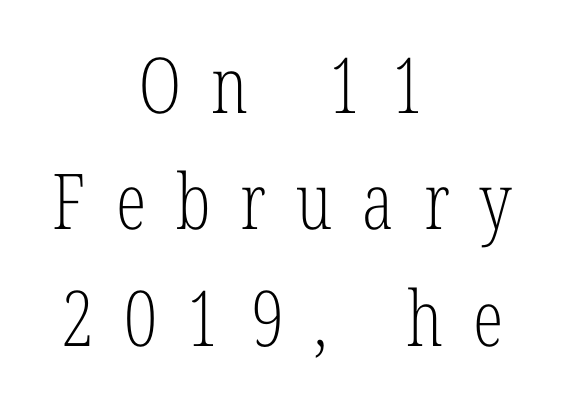
{"serif": "yes", "italic": "no", "bold": "no", "weight": "light", "width": "condensed", "stroke_contrast": "low", "x_height": "medium", "monospaced": "no", "underline": "no", "align": "center", "line_spacing": "normal", "line_spacing_ratio": 1.51, "letter_spacing": "wide", "letter_spacing_em": 0.39, "glyph_px": 77}
